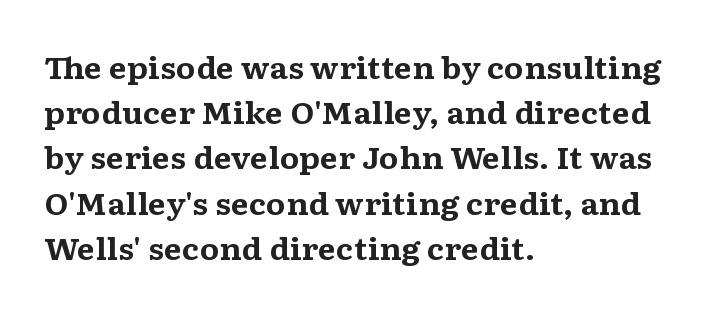
The image shows 29 px bold, wide serif type, upright; set left-aligned, normal line spacing (1.56x), normal letter spacing, not underlined; medium stroke contrast and a medium x-height.
